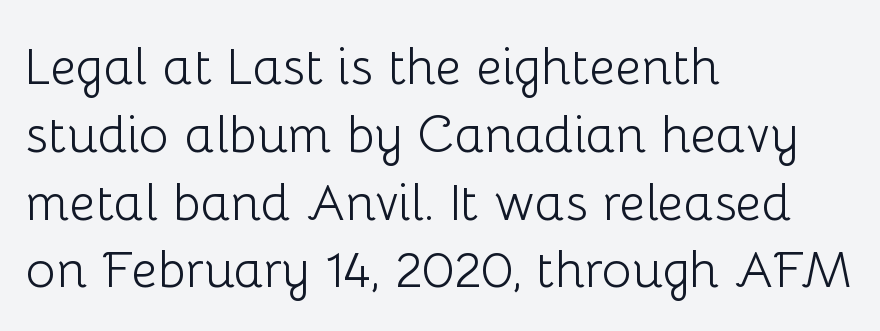
{"serif": "no", "italic": "no", "bold": "no", "weight": "light", "width": "normal", "stroke_contrast": "low", "x_height": "medium", "monospaced": "no", "underline": "no", "align": "left", "line_spacing": "normal", "line_spacing_ratio": 1.33, "letter_spacing": "normal", "letter_spacing_em": 0.0, "glyph_px": 51}
